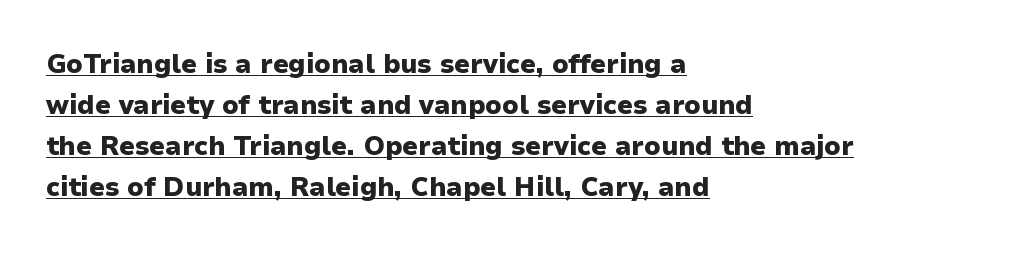
The image shows 26 px bold type, upright; set left-aligned, normal line spacing (1.58x), normal letter spacing, underlined.
